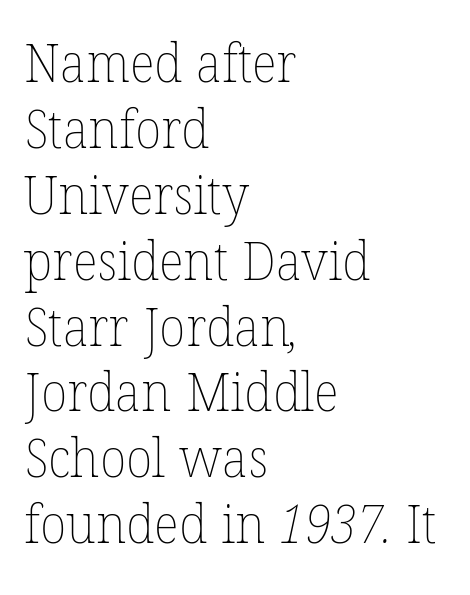
Q: Is the text bold? A: No.
Q: Is the text underlined? A: No.
Q: How is the paragraph aligned? A: Left-aligned.
Q: Is the spacing between letters normal or unusually wide? A: Normal.
Q: Width (condensed, normal, or wide)? A: Normal.
Q: Stroke contrast? A: Low.
Q: x-height? A: Medium.
Q: Monospaced? A: No.
